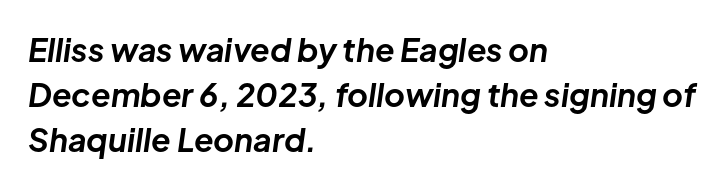
Q: Is the text bold? A: Yes.
Q: Is the text italic (slanted)? A: Yes, it leans right by about 8 degrees.
Q: Is the text underlined? A: No.
Q: How is the paragraph aligned? A: Left-aligned.
Q: Is the spacing between letters normal or unusually wide? A: Normal.
Q: Is the spacing between lines tight, normal or loose? A: Normal.
Q: Width (condensed, normal, or wide)? A: Normal.
Q: Stroke contrast? A: Low.
Q: x-height? A: Medium.
Q: Monospaced? A: No.
